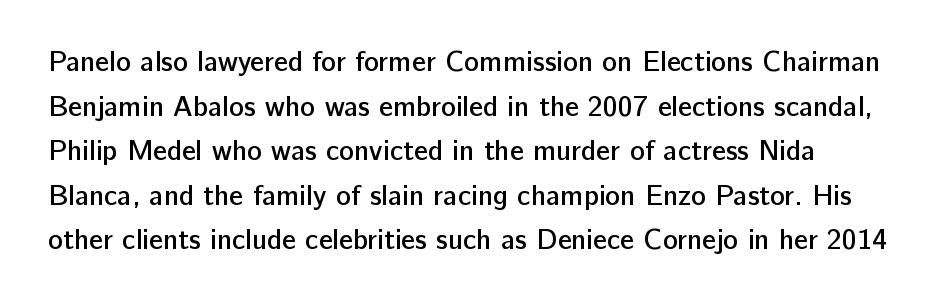
The passage shown stacks its lines at a standard gap. To sum up the face: it is a sans, with no serifs. This sample has the flowing, uneven cadence of proportional lettering. Descenders are the only things crossing below the line.
